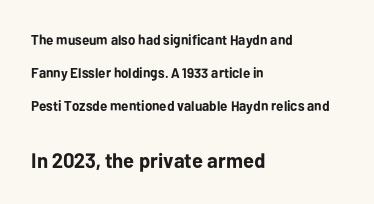
Notice how the stems are strictly vertical — no italics here. Only glyphs here, with clear space below each row. Compared with a centered layout, this one pins lines to the left instead. Students, note that the glyphs here touch the page at normal intervals. Type size steps up from the first block to the second.
